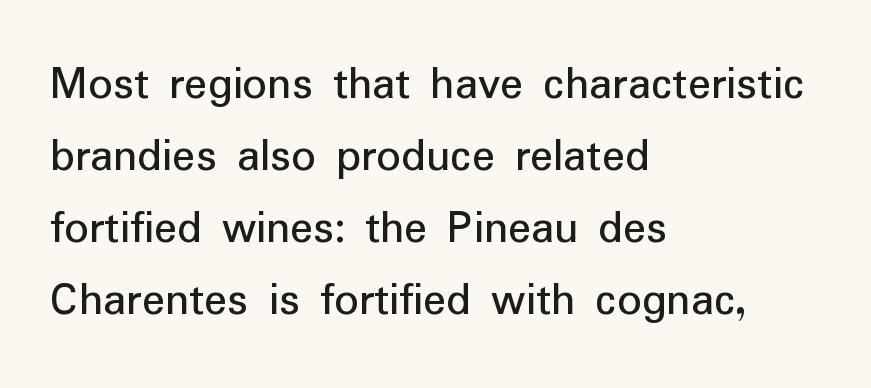
{"serif": "no", "italic": "no", "width": "normal", "stroke_contrast": "low", "x_height": "medium", "monospaced": "no", "underline": "no", "align": "left", "line_spacing": "normal", "line_spacing_ratio": 1.5, "letter_spacing": "normal", "letter_spacing_em": 0.0, "glyph_px": 48}
